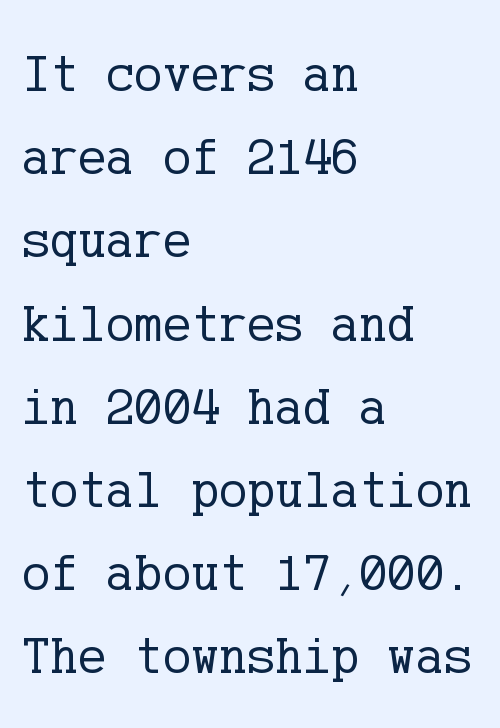
{"serif": "yes", "italic": "no", "bold": "no", "weight": "regular", "width": "normal", "stroke_contrast": "low", "x_height": "medium", "underline": "no", "align": "left", "line_spacing": "normal", "line_spacing_ratio": 1.57, "letter_spacing": "normal", "letter_spacing_em": 0.0, "glyph_px": 53}
